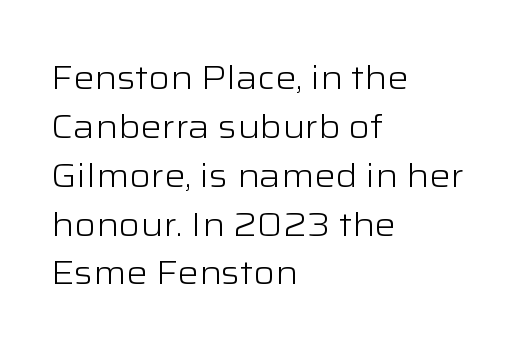
The image shows 33 px light, wide sans-serif type, upright; set left-aligned, normal line spacing (1.48x), normal letter spacing, not underlined; low stroke contrast and a medium x-height.
